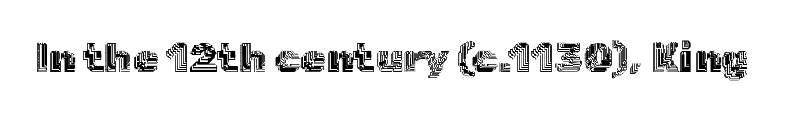
The image shows 41 px text type, upright; set normal letter spacing, not underlined; a medium x-height.
